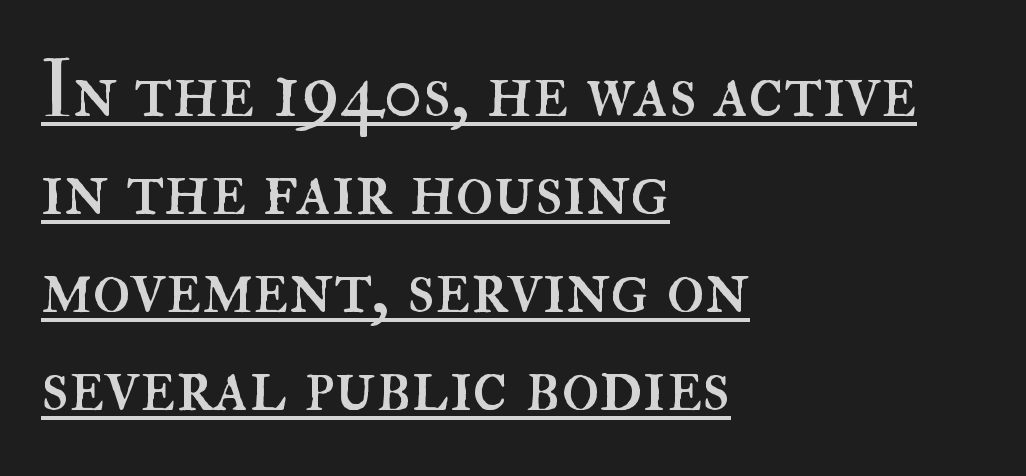
The image shows 79 px regular-weight type, upright; set left-aligned, line spacing 1.24x, normal letter spacing, underlined; high stroke contrast and a small x-height.
